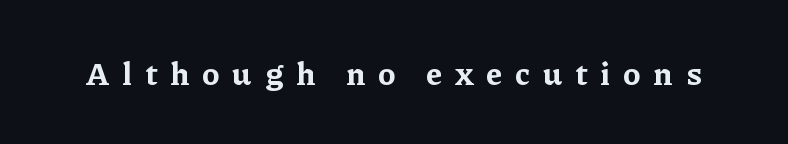
The image shows 32 px bold serif type, upright; set unusually wide letter spacing (+0.4 em), not underlined; low stroke contrast and a medium x-height.
